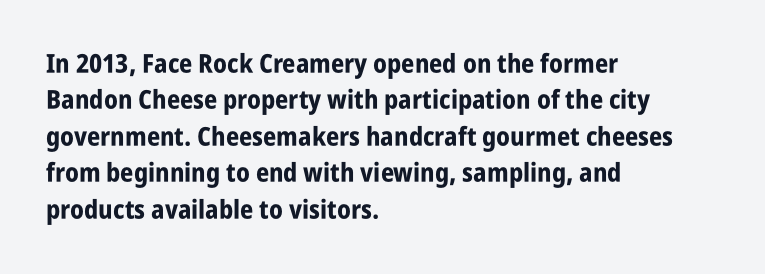
Characters remain perfectly vertical along every line. The passage is arranged the way most books set body copy — flush left. These lines sit exactly where default settings would place them. Nobody touched the tracking dial on this one. Descender tails drop into unmarked territory. Is the type bold? Yes — the strokes are clearly thick and heavy.
